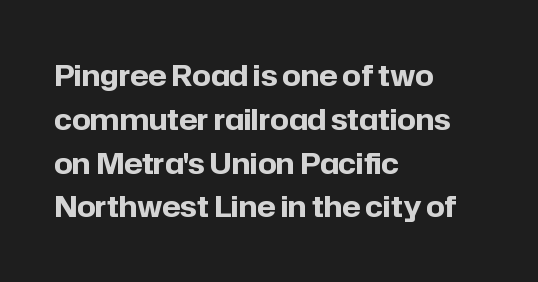
The image shows 29 px bold sans-serif type, upright; set left-aligned, normal line spacing (1.51x), normal letter spacing, not underlined; low stroke contrast and a medium x-height.
